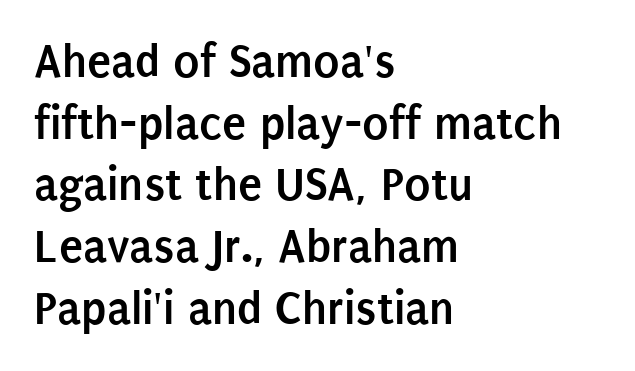
{"serif": "no", "italic": "no", "bold": "yes", "weight": "semibold", "width": "condensed", "stroke_contrast": "low", "x_height": "large", "monospaced": "no", "underline": "no", "align": "left", "line_spacing": "normal", "line_spacing_ratio": 1.26, "letter_spacing": "normal", "letter_spacing_em": 0.0, "glyph_px": 49}
